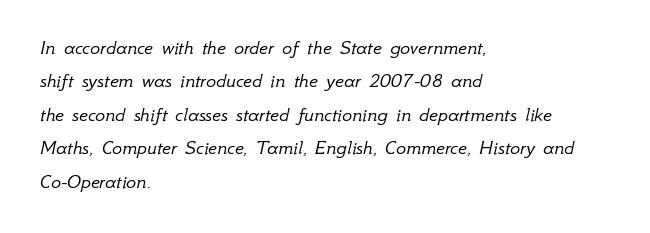
The image shows 21 px text type, italic (leaning right); set left-aligned, normal line spacing (1.59x), normal letter spacing, not underlined.
